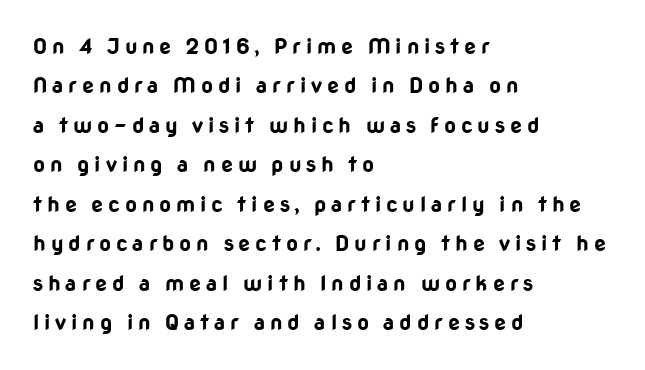
Upright lettering throughout. Between one letter and the next there's a generous, obvious gap. Unmarked baselines from the first word to the last. All the whitespace from short lines collects on the right. A dark, heavy texture on the line: the type is bold.
